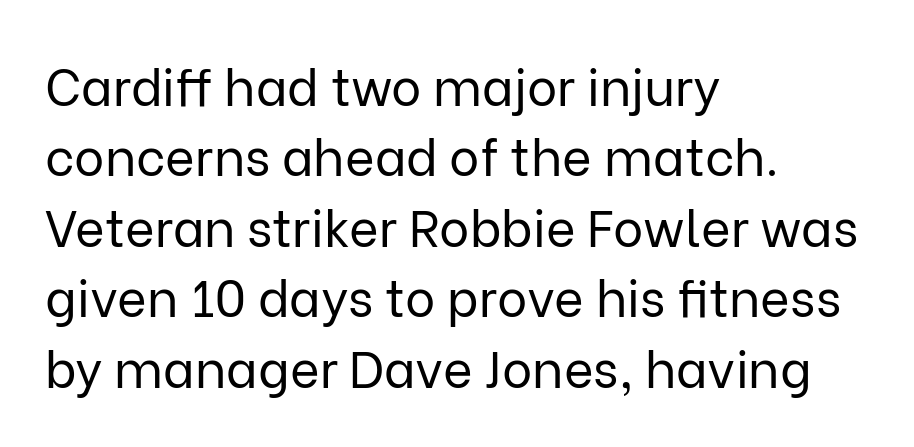
The image shows 51 px regular-weight sans-serif type, upright; set left-aligned, normal line spacing (1.38x), normal letter spacing, not underlined; low stroke contrast and a medium x-height.
